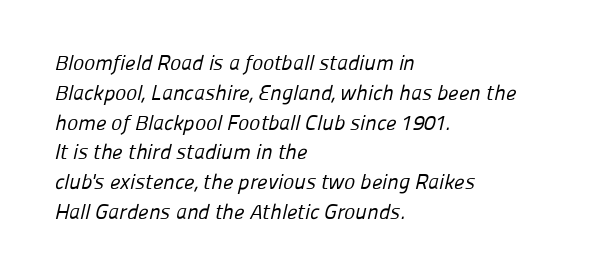
Q: Is the text bold? A: No.
Q: Is the text underlined? A: No.
Q: How is the paragraph aligned? A: Left-aligned.
Q: Is the spacing between letters normal or unusually wide? A: Normal.
Q: Is the spacing between lines tight, normal or loose? A: Normal.
